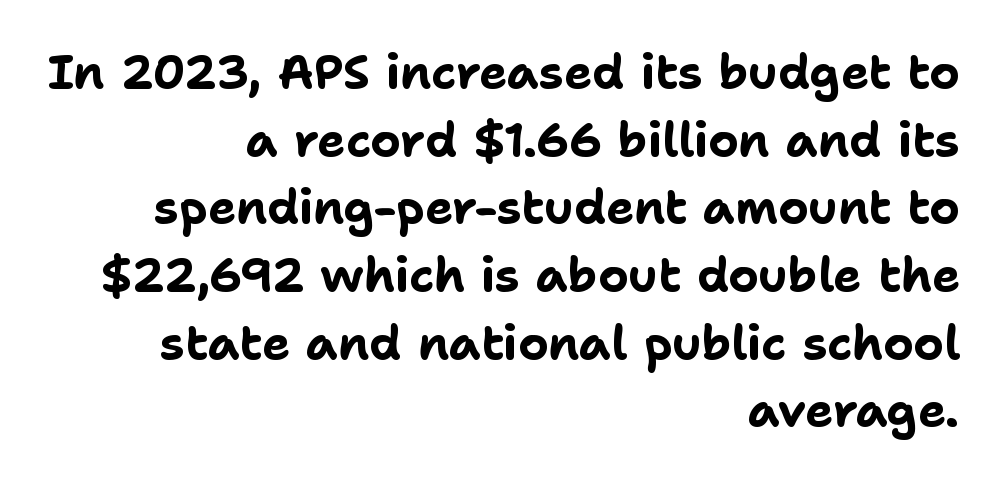
The image shows 47 px bold sans-serif type, upright; set right-aligned, normal line spacing (1.44x), normal letter spacing, not underlined; low stroke contrast and a medium x-height.
